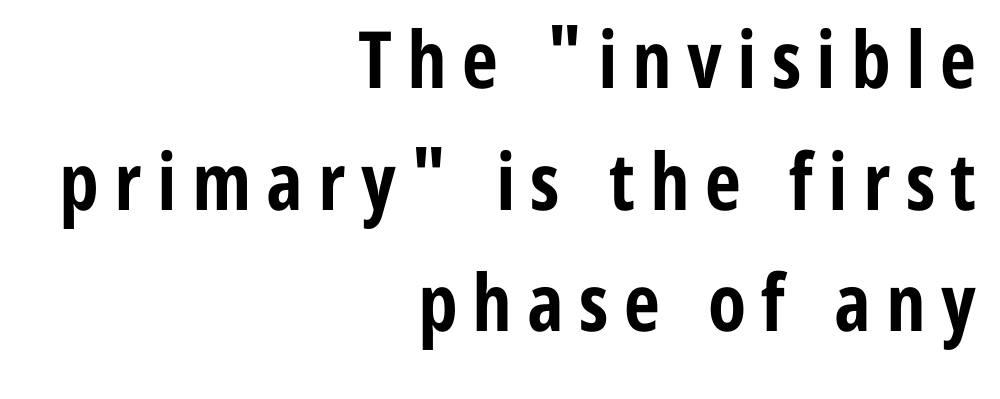
The letters are bold, with thick, heavy strokes. A typesetter would call this proportional, since set widths differ per character. This sample uses an upright cut, with every glyph sitting square on the baseline. The strip under each line holds only bare page. The passage is arranged like a letterhead date or caption credit — flush right.
